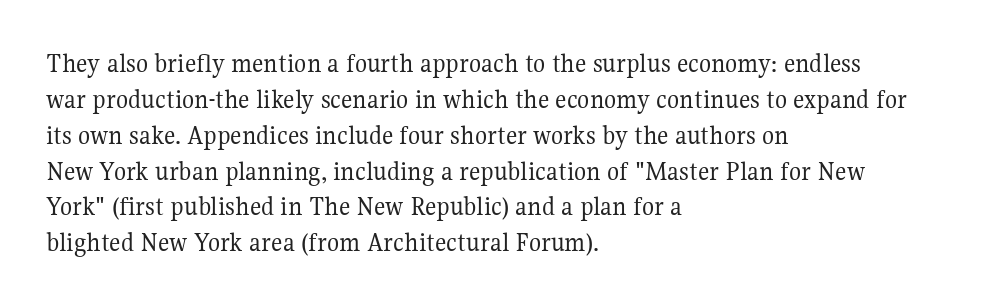
Q: Is the text bold? A: No.
Q: Is the text italic (slanted)? A: No, it is upright.
Q: Is the typeface a serif or a sans-serif typeface? A: Serif.
Q: Is the text underlined? A: No.
Q: How is the paragraph aligned? A: Left-aligned.
Q: Is the spacing between letters normal or unusually wide? A: Normal.
Q: Is the spacing between lines tight, normal or loose? A: Normal.
Q: Width (condensed, normal, or wide)? A: Normal.
Q: Stroke contrast? A: Medium.
Q: x-height? A: Medium.
Q: Monospaced? A: No.
